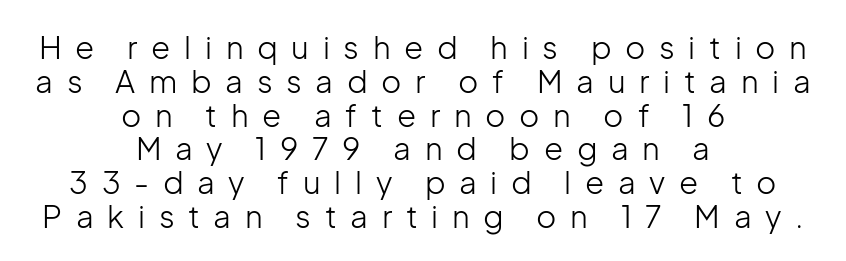
The image shows 31 px light sans-serif type, upright; set centered, tight line spacing (1.09x), unusually wide letter spacing (+0.44 em), not underlined; low stroke contrast and a medium x-height.
